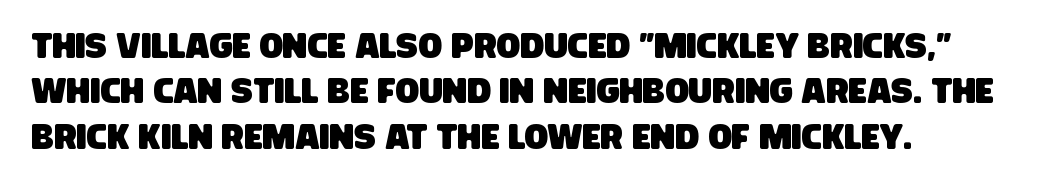
Spacing between characters is what you'd get straight out of the box. One glance says typical: line gaps are just what's usual. Any mark beneath the type? The region is blank. Alignment: flush left. Here the designer chose a conventional face with non-uniform glyph widths.
